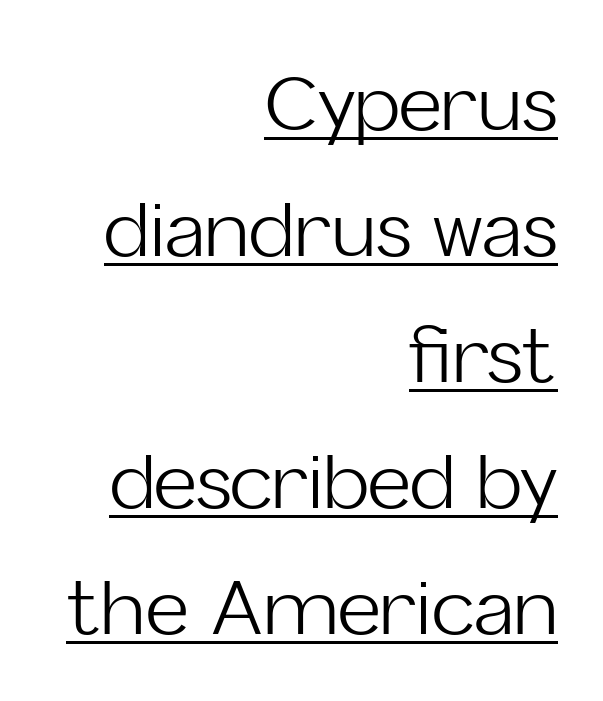
Q: Is the text bold? A: No.
Q: Is the text italic (slanted)? A: No, it is upright.
Q: Is the typeface a serif or a sans-serif typeface? A: Sans-serif.
Q: Is the text underlined? A: Yes.
Q: How is the paragraph aligned? A: Right-aligned.
Q: Is the spacing between letters normal or unusually wide? A: Normal.
Q: Is the spacing between lines tight, normal or loose? A: Normal.
Q: Width (condensed, normal, or wide)? A: Normal.
Q: Stroke contrast? A: Low.
Q: x-height? A: Medium.
Q: Monospaced? A: No.
